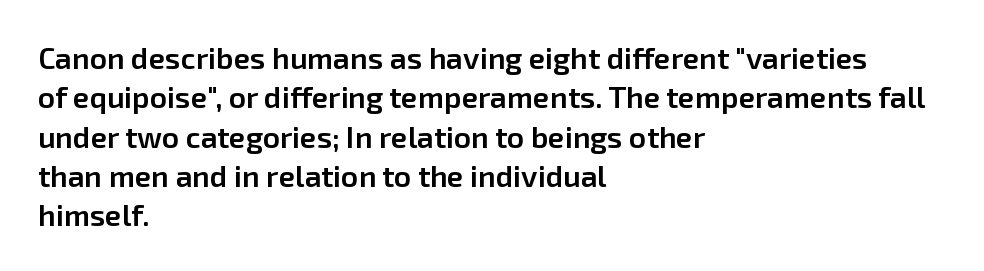
The image shows 30 px semibold sans-serif type, upright; set left-aligned, normal line spacing (1.31x), normal letter spacing, not underlined; low stroke contrast and a medium x-height.
